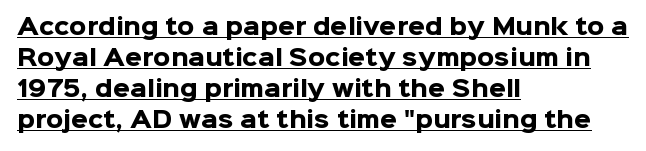
What stands out about the letter spacing? Nothing — it is the standard amount. Does the weight exceed regular? Yes, all the way to bold. In CSS terms this would be text-align: left. Is there any slant? The stems are plumb. The passage shown stacks its lines at a standard gap.
